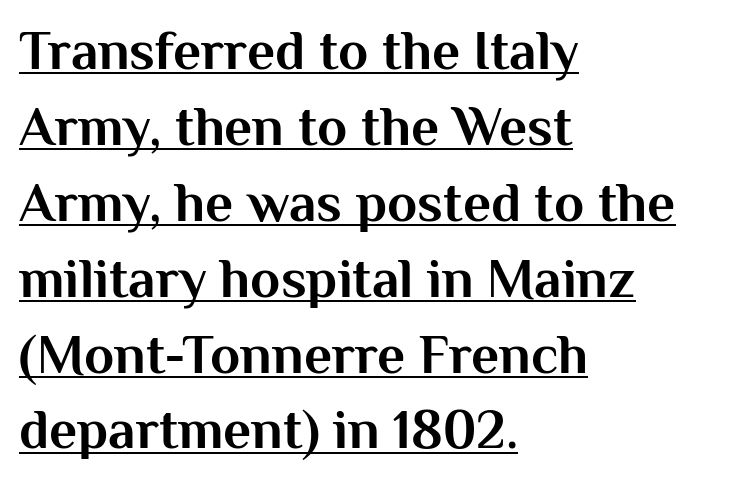
Q: Is the text bold? A: Yes.
Q: Is the text italic (slanted)? A: No, it is upright.
Q: Is the typeface a serif or a sans-serif typeface? A: Sans-serif.
Q: Is the text underlined? A: Yes.
Q: How is the paragraph aligned? A: Left-aligned.
Q: Is the spacing between letters normal or unusually wide? A: Normal.
Q: Is the spacing between lines tight, normal or loose? A: Normal.
Q: Width (condensed, normal, or wide)? A: Normal.
Q: Stroke contrast? A: Medium.
Q: x-height? A: Medium.
Q: Monospaced? A: No.
